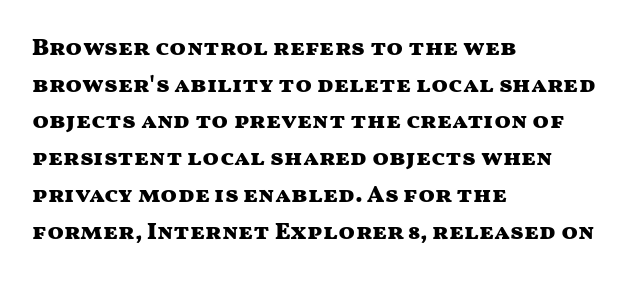
The image shows 24 px bold type, upright; set left-aligned, normal line spacing (1.53x), normal letter spacing, not underlined.
